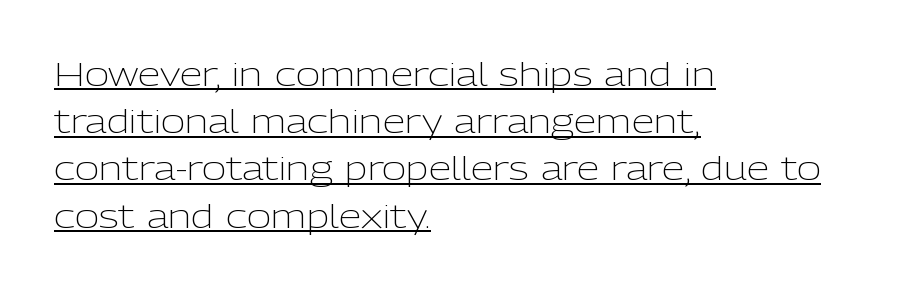
Q: Is the text bold? A: No.
Q: Is the text italic (slanted)? A: No, it is upright.
Q: Is the typeface a serif or a sans-serif typeface? A: Sans-serif.
Q: Is the text underlined? A: Yes.
Q: How is the paragraph aligned? A: Left-aligned.
Q: Is the spacing between letters normal or unusually wide? A: Normal.
Q: Is the spacing between lines tight, normal or loose? A: Normal.
Q: Width (condensed, normal, or wide)? A: Normal.
Q: Stroke contrast? A: Low.
Q: x-height? A: Medium.
Q: Monospaced? A: No.
